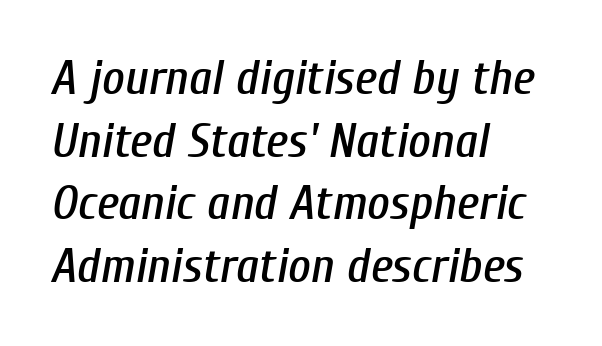
{"italic": "yes", "lean": "right", "slant_degrees": 10, "width": "condensed", "stroke_contrast": "low", "x_height": "medium", "monospaced": "no", "underline": "no", "align": "left", "line_spacing": "normal", "line_spacing_ratio": 1.28, "letter_spacing": "normal", "letter_spacing_em": 0.0, "glyph_px": 49}
